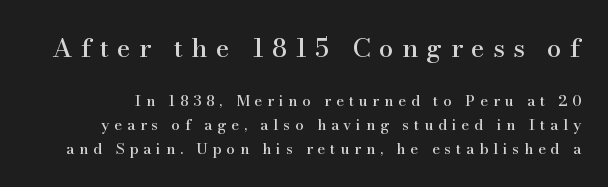
Bare-footed words on every line. Characters follow at a spacing far wider than the type designer built in. The passage shown stacks its lines at a standard gap. Rendered with straight, roman letterforms.
